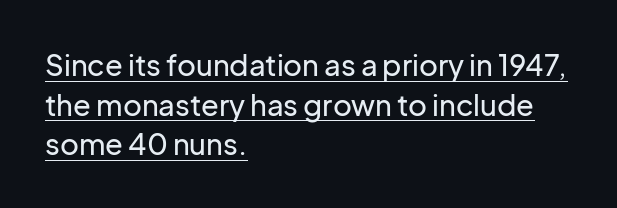
{"serif": "no", "italic": "no", "width": "normal", "stroke_contrast": "low", "x_height": "medium", "monospaced": "no", "underline": "yes", "align": "left", "line_spacing": "normal", "line_spacing_ratio": 1.37, "letter_spacing": "normal", "letter_spacing_em": 0.0, "glyph_px": 29}
